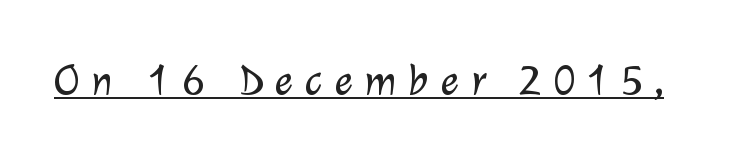
The image shows 44 px light sans-serif type; set unusually wide letter spacing (+0.26 em), underlined; low stroke contrast and a medium x-height.
